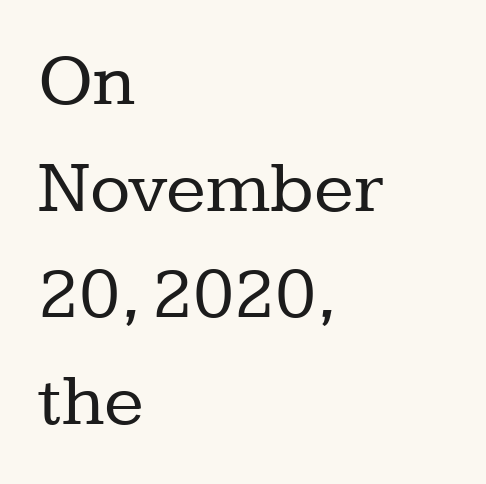
{"serif": "yes", "italic": "no", "bold": "no", "weight": "regular", "width": "normal", "stroke_contrast": "low", "x_height": "medium", "monospaced": "no", "underline": "no", "align": "left", "line_spacing": "normal", "line_spacing_ratio": 1.44, "letter_spacing": "normal", "letter_spacing_em": 0.0, "glyph_px": 74}
